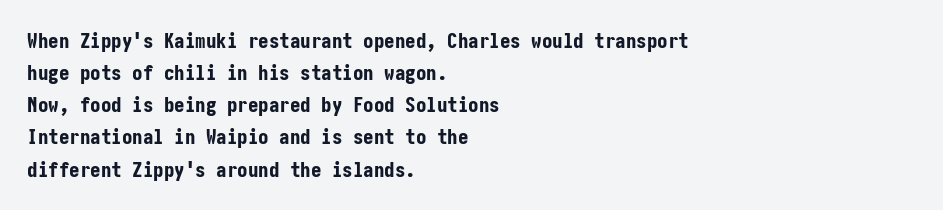
Q: Is the text bold? A: Yes.
Q: Is the text italic (slanted)? A: No, it is upright.
Q: Is the text underlined? A: No.
Q: How is the paragraph aligned? A: Left-aligned.
Q: Is the spacing between letters normal or unusually wide? A: Normal.
Q: Is the spacing between lines tight, normal or loose? A: Normal.
